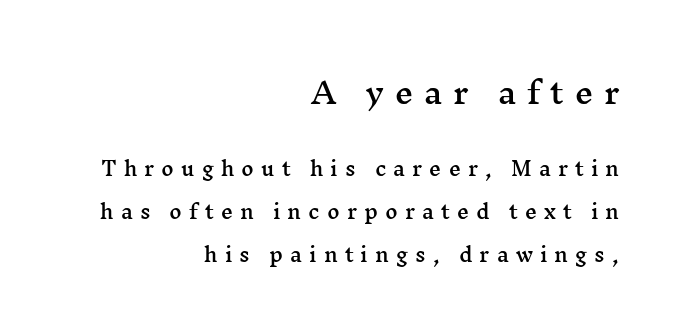
The image shows 29 px wide serif type, upright; set right-aligned, loose line spacing (2.27x), unusually wide letter spacing (+0.37 em), not underlined; the first (top) block is 1.53x larger; medium stroke contrast and a medium x-height.
